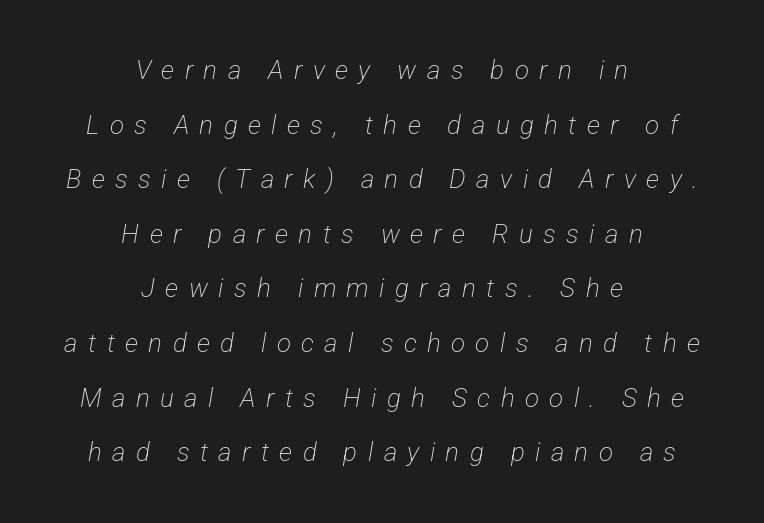
Q: Is the text bold? A: No.
Q: Is the text underlined? A: No.
Q: How is the paragraph aligned? A: Centered.
Q: Is the spacing between letters normal or unusually wide? A: Unusually wide.
Q: Is the spacing between lines tight, normal or loose? A: Loose.
